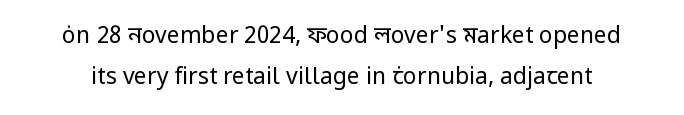
Q: Is the text bold? A: No.
Q: Is the text italic (slanted)? A: No, it is upright.
Q: Is the text underlined? A: No.
Q: Is the spacing between letters normal or unusually wide? A: Normal.
